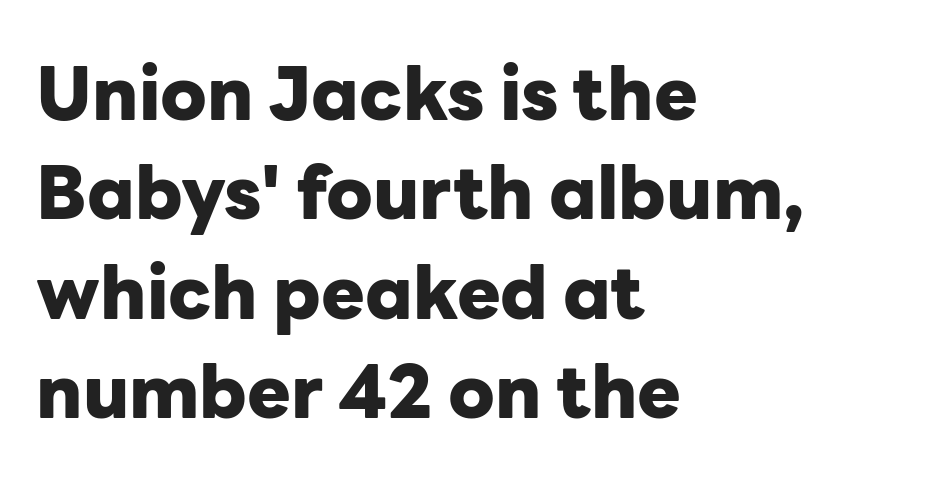
The letters sit at their default tracking, neither squeezed nor spread. Caption: multi-line text, flush left, ragged right. Characters remain perfectly vertical along every line. Its strokes are broad and dark, the hallmark of bold type. Normally led — the rows are evenly, conventionally spaced. The face used here is a sans, in the tradition of grotesques and geometrics.
